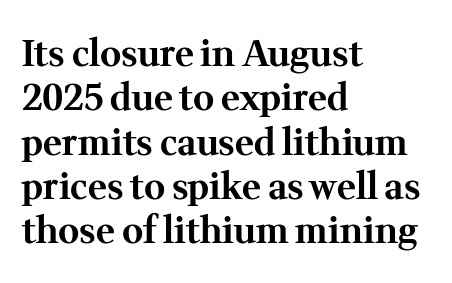
Q: Is the text bold? A: Yes.
Q: Is the text italic (slanted)? A: No, it is upright.
Q: Is the typeface a serif or a sans-serif typeface? A: Serif.
Q: Is the text underlined? A: No.
Q: How is the paragraph aligned? A: Left-aligned.
Q: Is the spacing between letters normal or unusually wide? A: Normal.
Q: Width (condensed, normal, or wide)? A: Normal.
Q: Stroke contrast? A: Medium.
Q: x-height? A: Medium.
Q: Monospaced? A: No.
